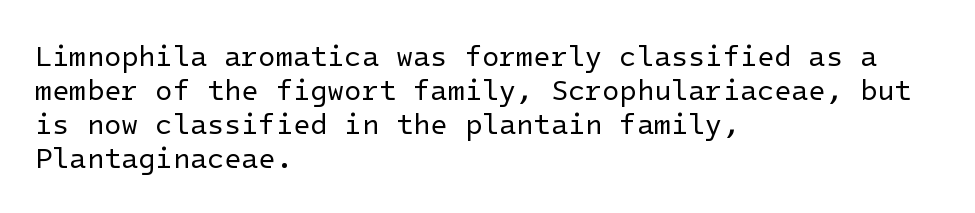
The image shows 28 px regular-weight sans-serif type, upright; set left-aligned, line spacing 1.22x, normal letter spacing, not underlined; low stroke contrast and a medium x-height.
